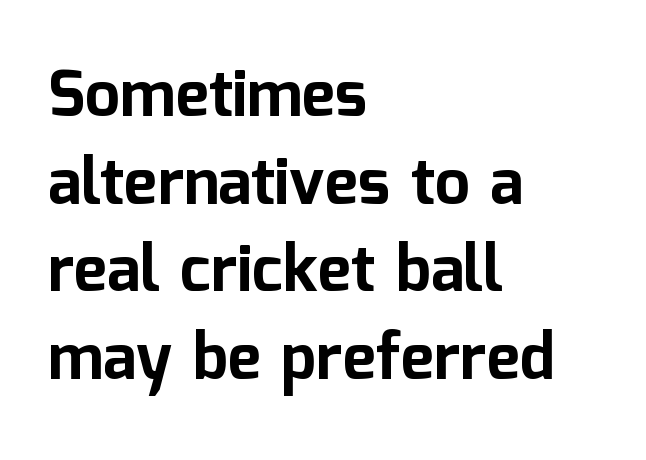
{"serif": "no", "italic": "no", "bold": "yes", "weight": "bold", "width": "normal", "stroke_contrast": "low", "x_height": "medium", "monospaced": "no", "underline": "no", "align": "left", "line_spacing": "normal", "line_spacing_ratio": 1.39, "letter_spacing": "normal", "letter_spacing_em": 0.0, "glyph_px": 63}
